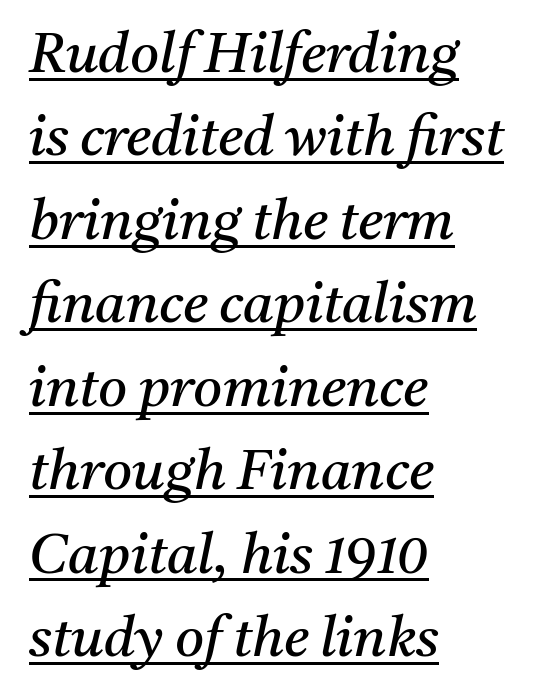
Q: Is the text bold? A: No.
Q: Is the text italic (slanted)? A: Yes, it leans right by about 11 degrees.
Q: Is the typeface a serif or a sans-serif typeface? A: Serif.
Q: Is the text underlined? A: Yes.
Q: How is the paragraph aligned? A: Left-aligned.
Q: Is the spacing between letters normal or unusually wide? A: Normal.
Q: Is the spacing between lines tight, normal or loose? A: Normal.
Q: Width (condensed, normal, or wide)? A: Normal.
Q: Stroke contrast? A: Medium.
Q: x-height? A: Medium.
Q: Monospaced? A: No.
